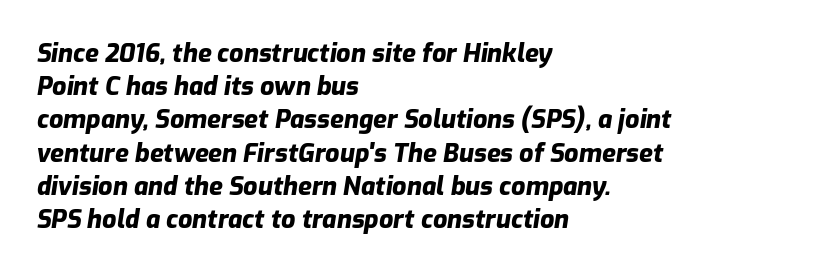
{"italic": "yes", "lean": "right", "slant_degrees": 9, "bold": "yes", "underline": "no", "align": "left", "line_spacing": "normal", "line_spacing_ratio": 1.33, "letter_spacing": "normal", "letter_spacing_em": 0.0, "glyph_px": 25}
